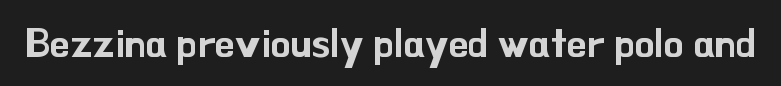
The image shows 40 px sans-serif type, upright; set normal letter spacing, not underlined; low stroke contrast and a small x-height.
